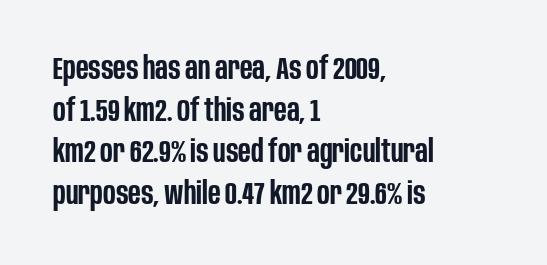
In terms of weight, the rendering is demibold, just under bold. Teacher's note: observe the even left margin — that is flush-left alignment. The strip under each line holds only bare page. Compared with typical paragraphs, the rows here are spaced about the same.
